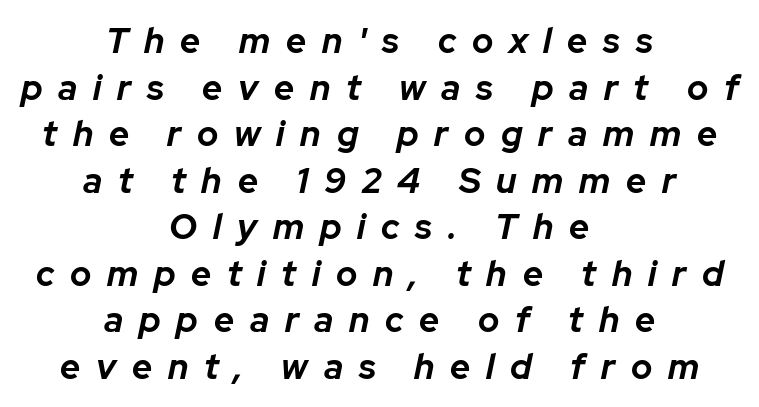
The image shows 35 px bold type, italic (leaning right); set centered, normal line spacing (1.33x), unusually wide letter spacing (+0.45 em), not underlined; low stroke contrast and a medium x-height.
